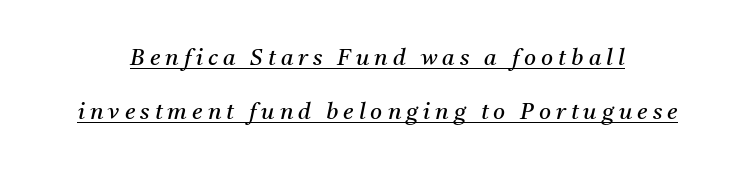
The image shows 23 px text type, italic (leaning right); set loose line spacing (2.34x), unusually wide letter spacing (+0.22 em), underlined.
